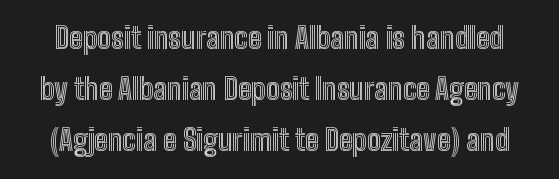
Look at the tracking — it's just the regular setting, nothing added. The face used here is proportionally spaced, like ordinary book or web type. Every stem runs plumb, perpendicular to the baseline. Type without underlining.
